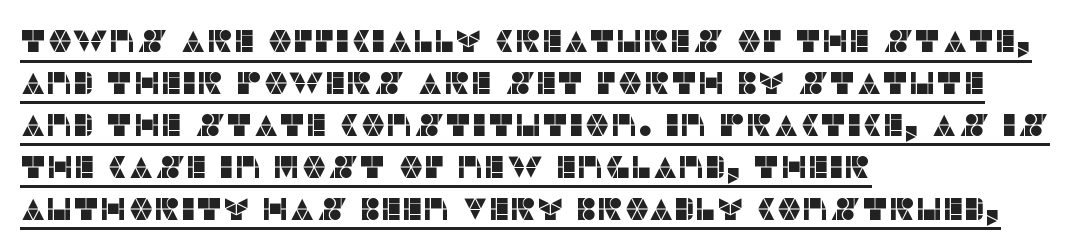
Q: Is the text italic (slanted)? A: No, it is upright.
Q: Is the typeface a serif or a sans-serif typeface? A: Sans-serif.
Q: Is the text underlined? A: Yes.
Q: How is the paragraph aligned? A: Left-aligned.
Q: Is the spacing between letters normal or unusually wide? A: Normal.
Q: Is the spacing between lines tight, normal or loose? A: Normal.
Q: Width (condensed, normal, or wide)? A: Normal.
Q: Stroke contrast? A: Low.
Q: x-height? A: Large.
Q: Monospaced? A: No.
